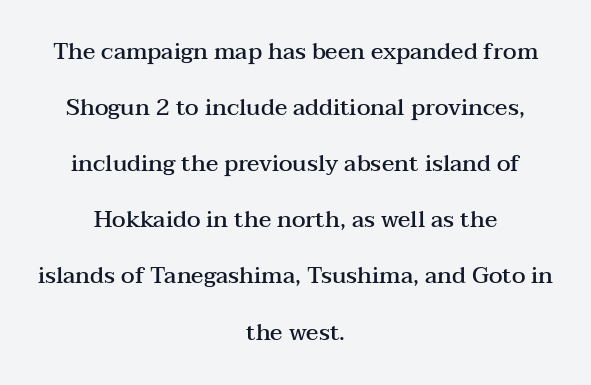
{"italic": "no", "bold": "semi", "underline": "no", "align": "center", "line_spacing": "loose", "line_spacing_ratio": 2.44, "letter_spacing": "normal", "letter_spacing_em": 0.0, "glyph_px": 23}
